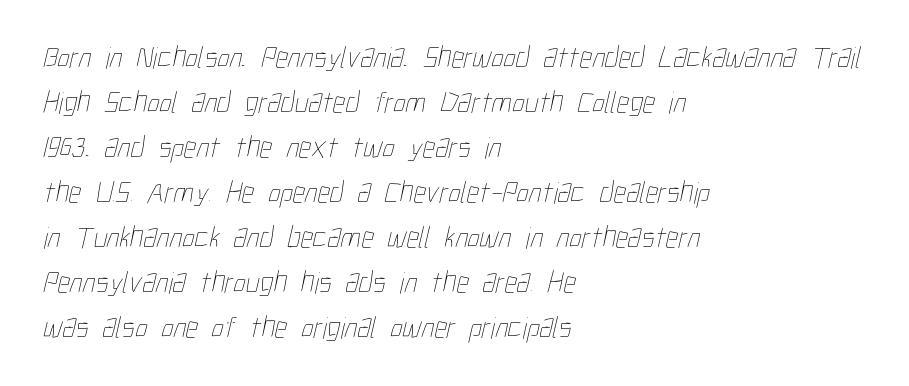
Q: Is the text bold? A: No.
Q: Is the text underlined? A: No.
Q: How is the paragraph aligned? A: Left-aligned.
Q: Is the spacing between letters normal or unusually wide? A: Normal.
Q: Is the spacing between lines tight, normal or loose? A: Normal.
Q: Width (condensed, normal, or wide)? A: Condensed.
Q: Stroke contrast? A: Low.
Q: x-height? A: Medium.
Q: Monospaced? A: No.
